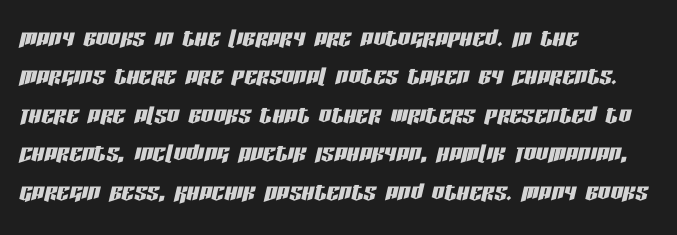
{"italic": "yes", "lean": "right", "slant_degrees": 13, "width": "condensed", "stroke_contrast": "low", "x_height": "large", "monospaced": "no", "underline": "no", "align": "left", "line_spacing_ratio": 1.24, "letter_spacing": "normal", "letter_spacing_em": 0.0, "glyph_px": 31}
